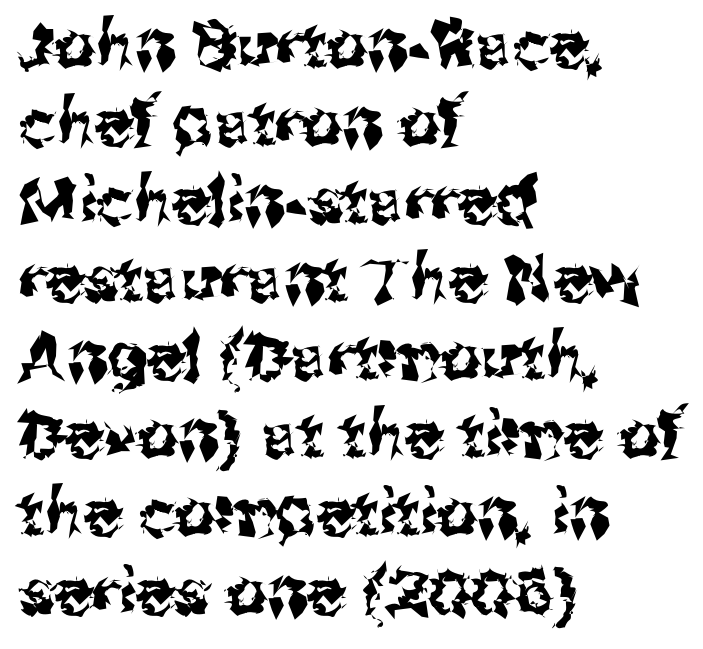
Each letter keeps its own natural width here, so spacing adapts to shape. Descender tails drop into unmarked territory. Posture: straight, roman, zero tilt. This sample uses plain, unmodified letter spacing.
